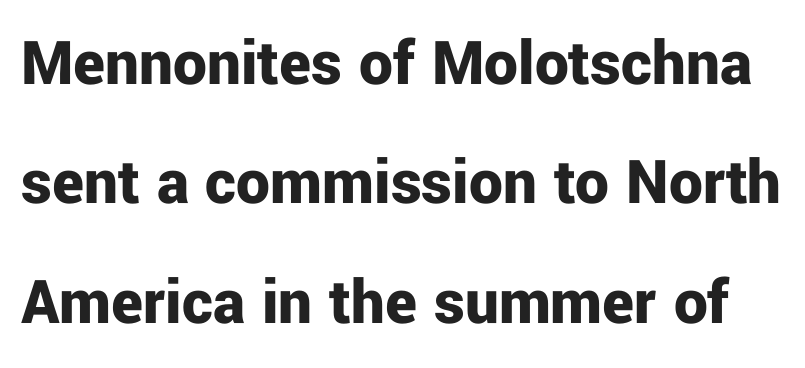
{"serif": "no", "italic": "no", "bold": "yes", "weight": "bold", "width": "normal", "stroke_contrast": "low", "x_height": "medium", "monospaced": "no", "underline": "no", "line_spacing_ratio": 1.78, "letter_spacing": "normal", "letter_spacing_em": 0.0, "glyph_px": 67}
